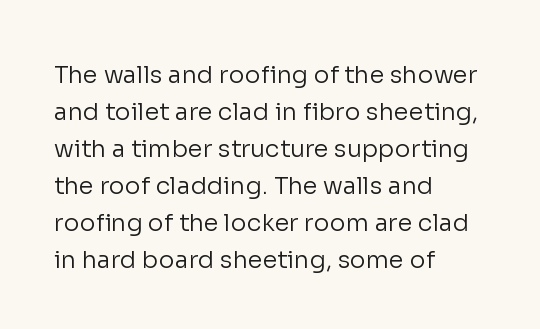
The image shows 24 px text type, upright; set left-aligned, normal line spacing (1.54x), normal letter spacing, not underlined.
